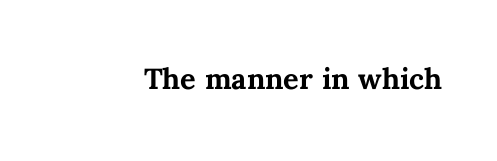
The words here are not underlined. Characters follow at the spacing the type designer built in. The rendering uses natural spacing where letterforms have individual widths. This is the regular roman posture of the typeface.
